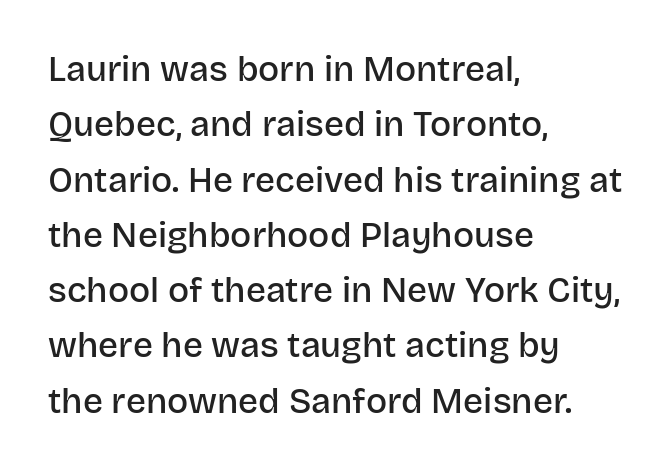
Summary of weight: moderately heavy, a semibold. In terms of posture, this sample is upright. Are there feet on the stems? There aren't — it's a sans. Line starts are locked; line ends wander. Character widths vary here, with narrow letters taking less room than wide ones.
